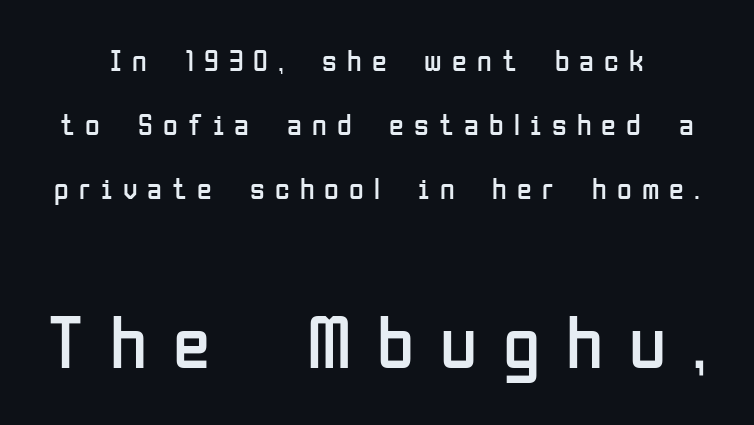
Q: Is the text bold? A: No.
Q: Is the text italic (slanted)? A: No, it is upright.
Q: Is the typeface a serif or a sans-serif typeface? A: Sans-serif.
Q: Is the text underlined? A: No.
Q: Is the spacing between letters normal or unusually wide? A: Unusually wide.
Q: Is the spacing between lines tight, normal or loose? A: Loose.
Q: Which block of text is set in a larger size, the first (top) or the second (bottom)? A: The second (bottom) one.
Q: Width (condensed, normal, or wide)? A: Condensed.
Q: Stroke contrast? A: Low.
Q: x-height? A: Medium.
Q: Monospaced? A: No.
